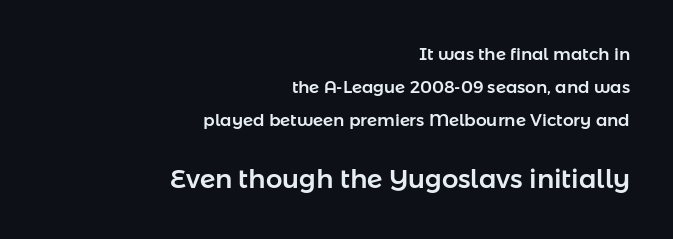
Q: Is the text italic (slanted)? A: No, it is upright.
Q: Is the text underlined? A: No.
Q: How is the paragraph aligned? A: Right-aligned.
Q: Is the spacing between letters normal or unusually wide? A: Normal.
Q: Is the spacing between lines tight, normal or loose? A: Loose.
Q: Which block of text is set in a larger size, the first (top) or the second (bottom)? A: The second (bottom) one.
